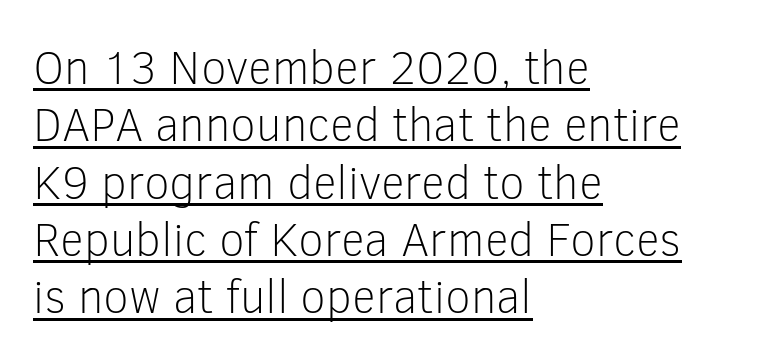
Q: Is the text bold? A: No.
Q: Is the text italic (slanted)? A: No, it is upright.
Q: Is the typeface a serif or a sans-serif typeface? A: Sans-serif.
Q: Is the text underlined? A: Yes.
Q: How is the paragraph aligned? A: Left-aligned.
Q: Is the spacing between letters normal or unusually wide? A: Normal.
Q: Width (condensed, normal, or wide)? A: Normal.
Q: Stroke contrast? A: Low.
Q: x-height? A: Medium.
Q: Monospaced? A: No.
